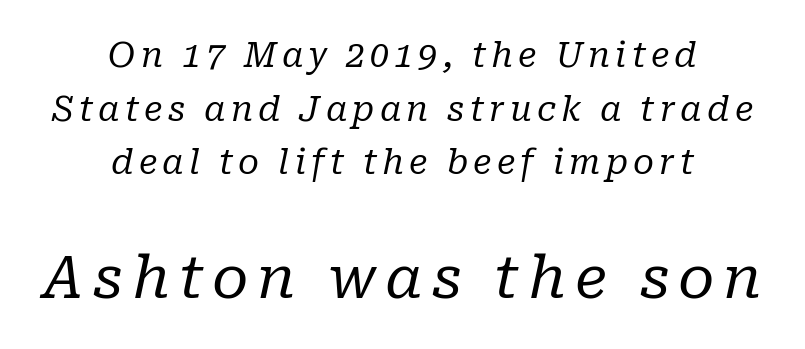
The image shows 59 px regular-weight serif type, italic (leaning right); set centered, normal line spacing (1.58x), not underlined; the second (bottom) block is 1.74x larger; low stroke contrast and a medium x-height.
